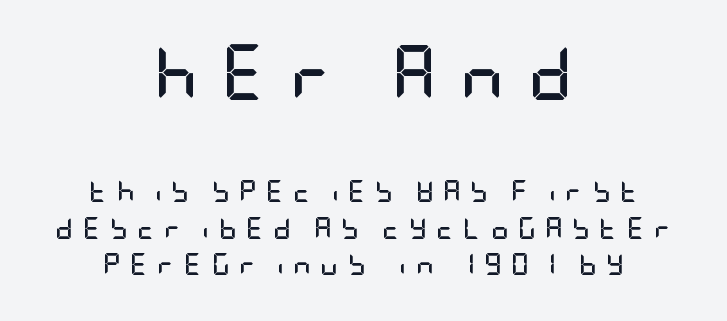
{"serif": "no", "italic": "no", "bold": "yes", "weight": "semibold", "width": "condensed", "stroke_contrast": "low", "x_height": "large", "underline": "no", "align": "center", "line_spacing": "normal", "line_spacing_ratio": 1.66, "letter_spacing": "wide", "letter_spacing_em": 0.42, "larger_block": "first", "size_ratio": 2.5, "glyph_px": 55}
